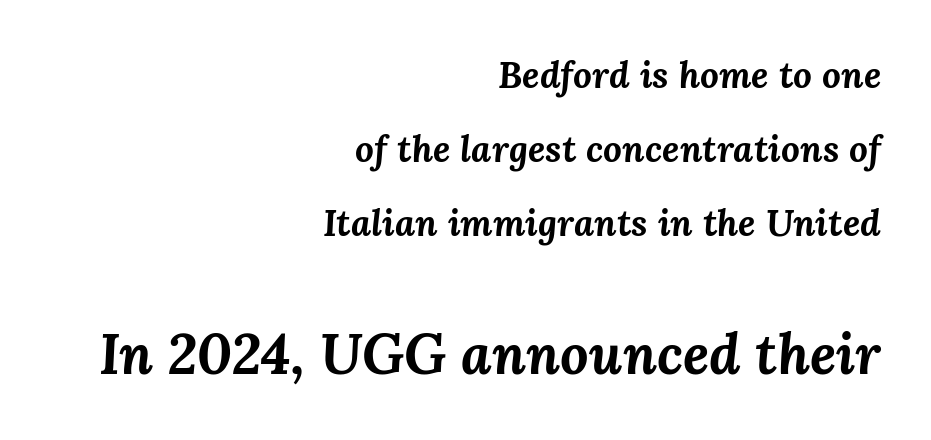
You get the small type first, then a jump to larger type. The passage shown is not underscored anywhere. Where is the straight margin? On the right. The face used here is proportionally spaced, like ordinary book or web type. Inter-character spacing is left at the font's built-in metrics. The glyphs look as if they've been sheared to an angle.
